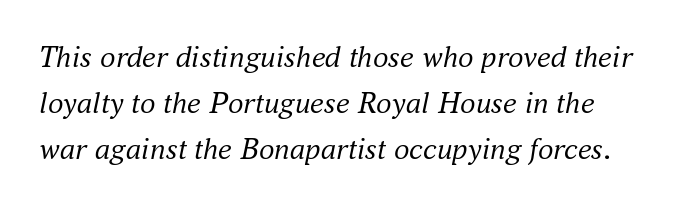
The image shows 31 px regular-weight serif type, italic (leaning right); set left-aligned, normal line spacing (1.49x), normal letter spacing, not underlined; medium stroke contrast and a small x-height.
